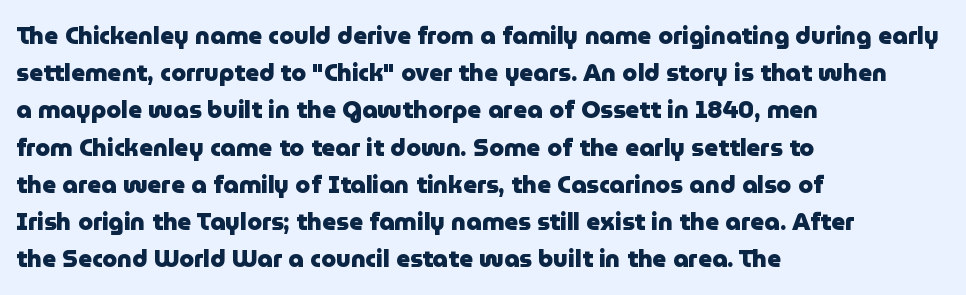
Q: Is the text bold? A: Yes.
Q: Is the text italic (slanted)? A: No, it is upright.
Q: Is the text underlined? A: No.
Q: How is the paragraph aligned? A: Left-aligned.
Q: Is the spacing between letters normal or unusually wide? A: Normal.
Q: Is the spacing between lines tight, normal or loose? A: Normal.
